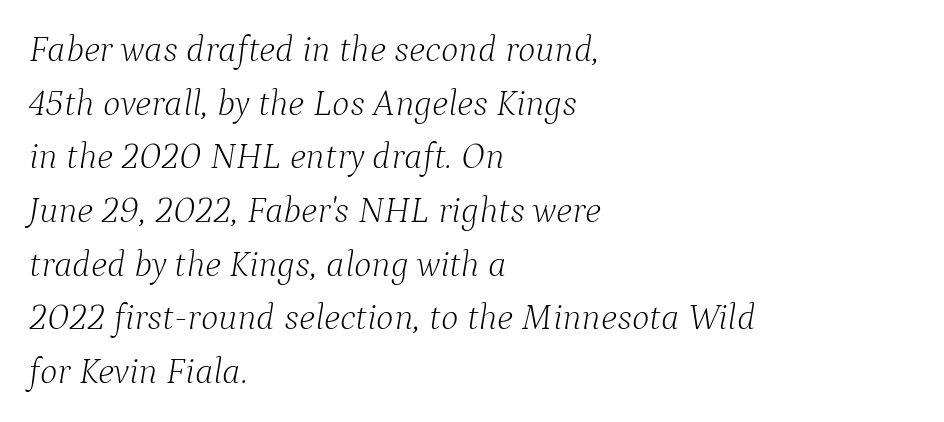
Q: Is the text bold? A: No.
Q: Is the text italic (slanted)? A: Yes, it leans right by about 9 degrees.
Q: Is the typeface a serif or a sans-serif typeface? A: Serif.
Q: Is the text underlined? A: No.
Q: How is the paragraph aligned? A: Left-aligned.
Q: Is the spacing between letters normal or unusually wide? A: Normal.
Q: Is the spacing between lines tight, normal or loose? A: Normal.
Q: Width (condensed, normal, or wide)? A: Normal.
Q: Stroke contrast? A: Low.
Q: x-height? A: Medium.
Q: Monospaced? A: No.
